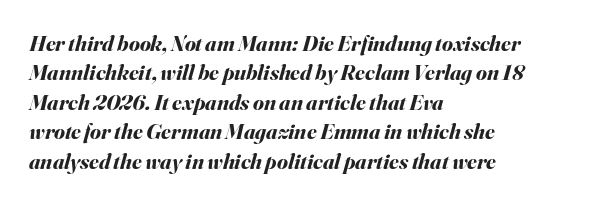
The image shows 22 px bold type, italic (leaning right); set left-aligned, normal line spacing (1.34x), normal letter spacing, not underlined.
